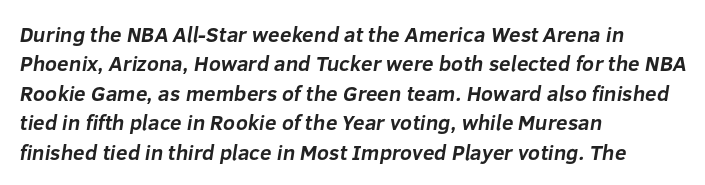
{"bold": "yes", "underline": "no", "align": "left", "line_spacing": "normal", "line_spacing_ratio": 1.4, "letter_spacing": "normal", "letter_spacing_em": 0.0, "glyph_px": 21}
